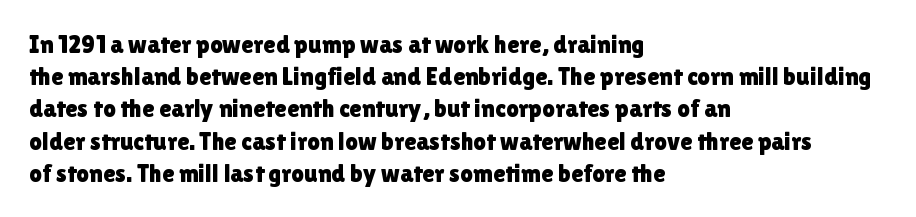
Q: Is the text italic (slanted)? A: No, it is upright.
Q: Is the text underlined? A: No.
Q: How is the paragraph aligned? A: Left-aligned.
Q: Is the spacing between letters normal or unusually wide? A: Normal.
Q: Is the spacing between lines tight, normal or loose? A: Normal.
